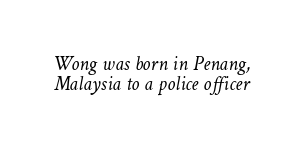
Q: Is the text bold? A: No.
Q: Is the text underlined? A: No.
Q: Is the spacing between letters normal or unusually wide? A: Normal.
Q: Is the spacing between lines tight, normal or loose? A: Tight.
